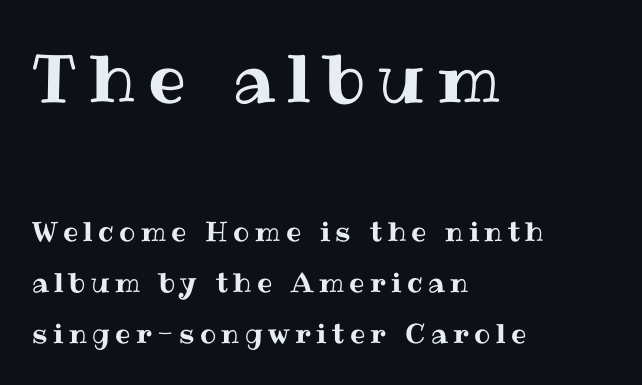
Do the characters align in a grid? No, the font is proportional. Rendered with straight, roman letterforms. Has an underline been added? It has not. Block one is the big one; block two sits smaller underneath.
